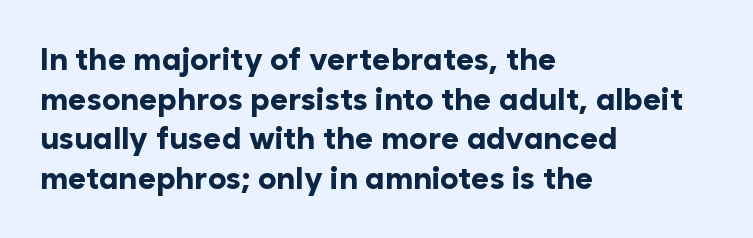
{"serif": "no", "italic": "no", "bold": "yes", "weight": "bold", "width": "normal", "stroke_contrast": "low", "x_height": "medium", "monospaced": "no", "underline": "no", "align": "left", "line_spacing": "normal", "line_spacing_ratio": 1.28, "letter_spacing": "normal", "letter_spacing_em": 0.0, "glyph_px": 31}
